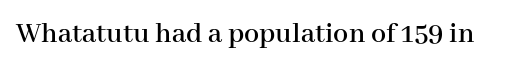
Q: Is the text italic (slanted)? A: No, it is upright.
Q: Is the typeface a serif or a sans-serif typeface? A: Serif.
Q: Is the text underlined? A: No.
Q: Is the spacing between letters normal or unusually wide? A: Normal.
Q: Width (condensed, normal, or wide)? A: Normal.
Q: Stroke contrast? A: High.
Q: x-height? A: Medium.
Q: Monospaced? A: No.
